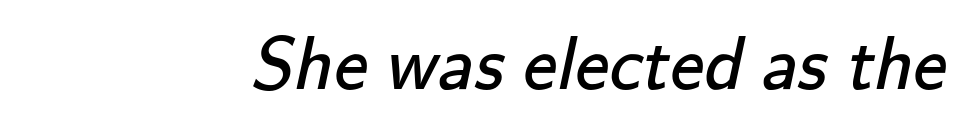
Ink coverage per letter is moderate at most. In terms of letterform style, serifs are entirely absent. No word sits above an underline. The letters advance in unequal steps, a hallmark of proportional type.
